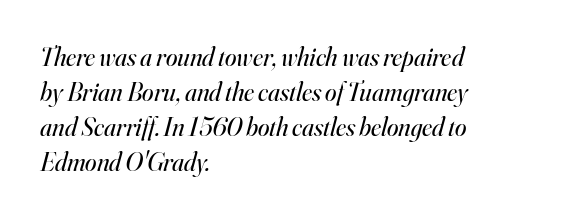
{"italic": "yes", "lean": "right", "slant_degrees": 16, "bold": "no", "underline": "no", "align": "left", "line_spacing": "normal", "line_spacing_ratio": 1.35, "letter_spacing": "normal", "letter_spacing_em": 0.0, "glyph_px": 26}
